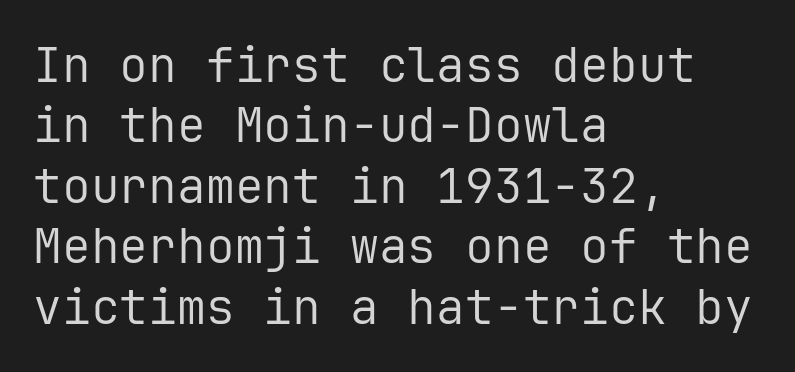
The image shows 48 px regular-weight sans-serif type, upright, monospaced; set left-aligned, normal line spacing (1.26x), normal letter spacing, not underlined; low stroke contrast and a medium x-height.
